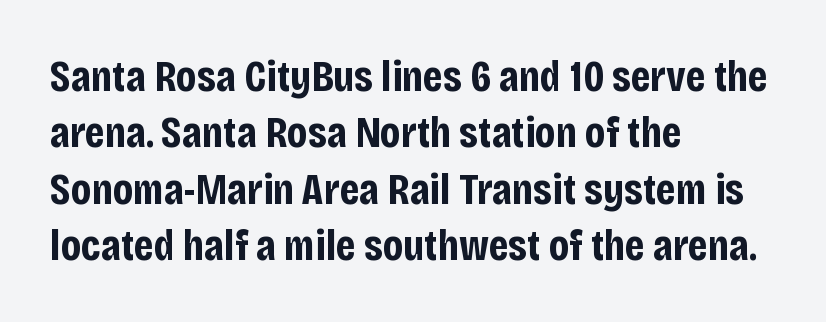
{"serif": "no", "italic": "no", "bold": "yes", "weight": "bold", "width": "condensed", "stroke_contrast": "low", "x_height": "large", "monospaced": "no", "underline": "no", "align": "left", "line_spacing": "normal", "line_spacing_ratio": 1.28, "letter_spacing": "normal", "letter_spacing_em": 0.0, "glyph_px": 44}
